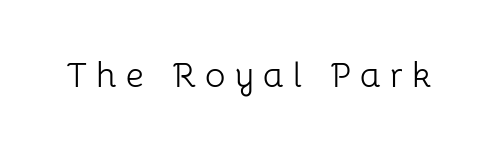
Q: Is the text bold? A: No.
Q: Is the text italic (slanted)? A: No, it is upright.
Q: Is the typeface a serif or a sans-serif typeface? A: Sans-serif.
Q: Is the text underlined? A: No.
Q: Is the spacing between letters normal or unusually wide? A: Unusually wide.
Q: Width (condensed, normal, or wide)? A: Normal.
Q: Stroke contrast? A: Low.
Q: x-height? A: Medium.
Q: Monospaced? A: No.
